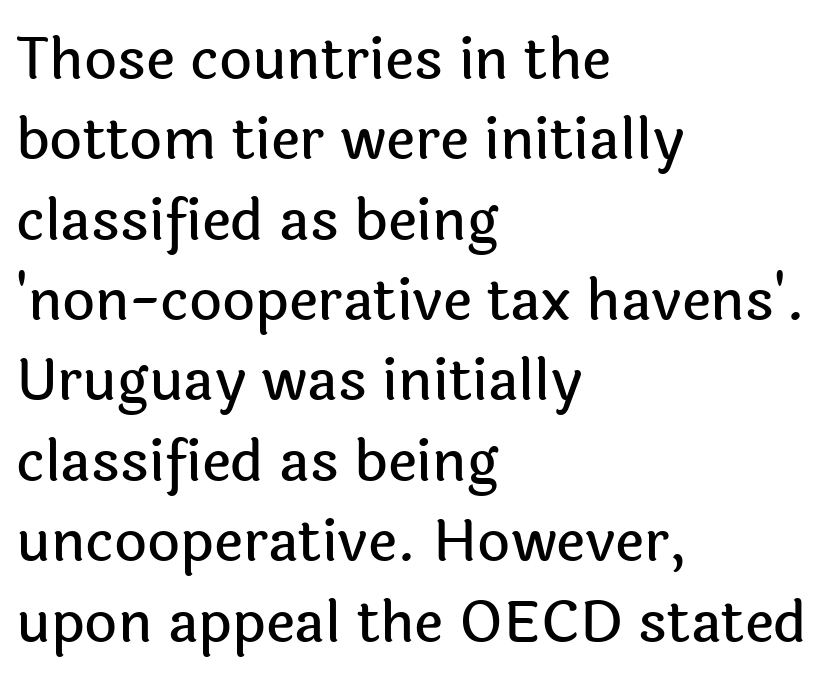
Q: Is the text italic (slanted)? A: No, it is upright.
Q: Is the typeface a serif or a sans-serif typeface? A: Sans-serif.
Q: Is the text underlined? A: No.
Q: How is the paragraph aligned? A: Left-aligned.
Q: Is the spacing between letters normal or unusually wide? A: Normal.
Q: Is the spacing between lines tight, normal or loose? A: Normal.
Q: Width (condensed, normal, or wide)? A: Normal.
Q: x-height? A: Medium.
Q: Monospaced? A: No.
